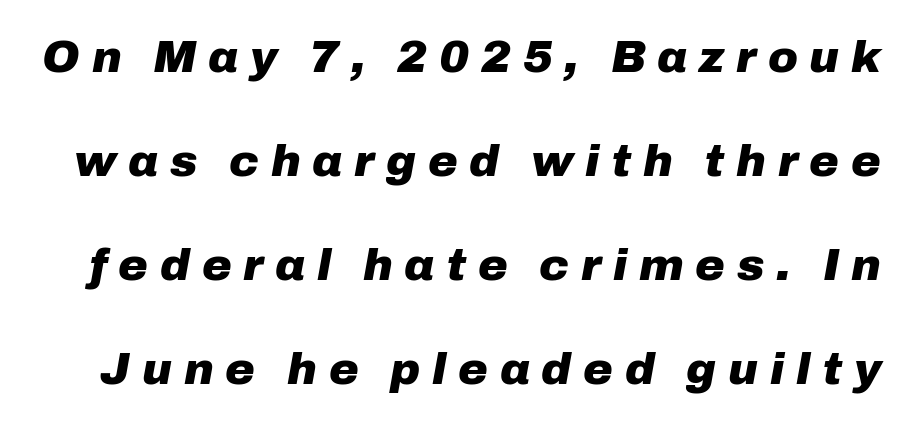
Q: Is the text bold? A: Yes.
Q: Is the text italic (slanted)? A: Yes, it leans right by about 10 degrees.
Q: Is the text underlined? A: No.
Q: Is the spacing between letters normal or unusually wide? A: Unusually wide.
Q: Is the spacing between lines tight, normal or loose? A: Loose.
Q: Width (condensed, normal, or wide)? A: Normal.
Q: Stroke contrast? A: Low.
Q: x-height? A: Medium.
Q: Monospaced? A: No.
